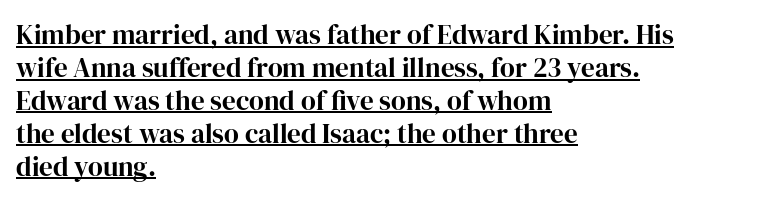
{"italic": "no", "underline": "yes", "align": "left", "line_spacing_ratio": 1.22, "letter_spacing": "normal", "letter_spacing_em": 0.0, "glyph_px": 27}
